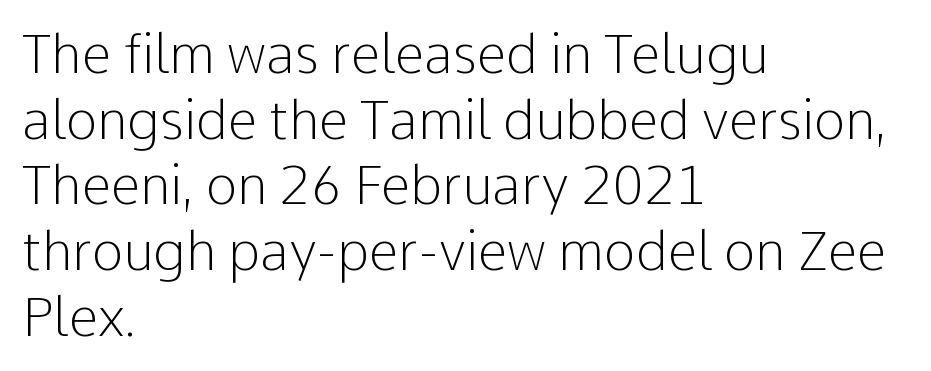
{"serif": "no", "italic": "no", "bold": "no", "weight": "light", "width": "normal", "stroke_contrast": "low", "x_height": "medium", "monospaced": "no", "underline": "no", "align": "left", "line_spacing_ratio": 1.24, "letter_spacing": "normal", "letter_spacing_em": 0.0, "glyph_px": 53}
